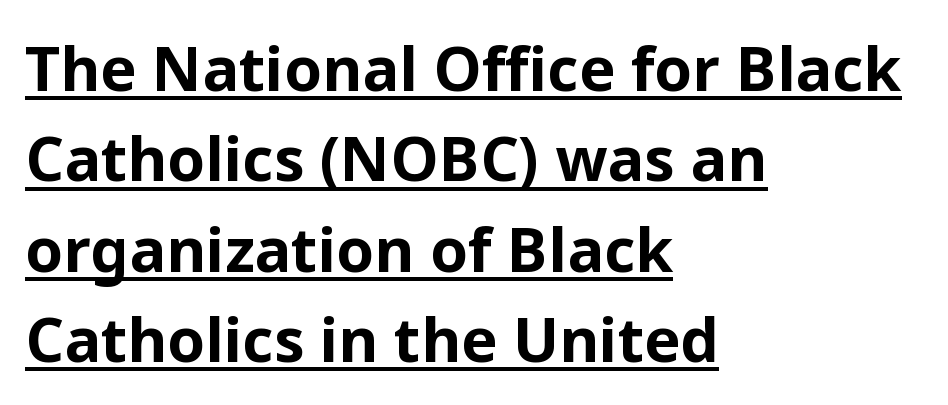
Q: Is the text bold? A: Yes.
Q: Is the text italic (slanted)? A: No, it is upright.
Q: Is the typeface a serif or a sans-serif typeface? A: Sans-serif.
Q: Is the text underlined? A: Yes.
Q: How is the paragraph aligned? A: Left-aligned.
Q: Is the spacing between letters normal or unusually wide? A: Normal.
Q: Is the spacing between lines tight, normal or loose? A: Normal.
Q: Width (condensed, normal, or wide)? A: Normal.
Q: Stroke contrast? A: Low.
Q: x-height? A: Medium.
Q: Monospaced? A: No.
